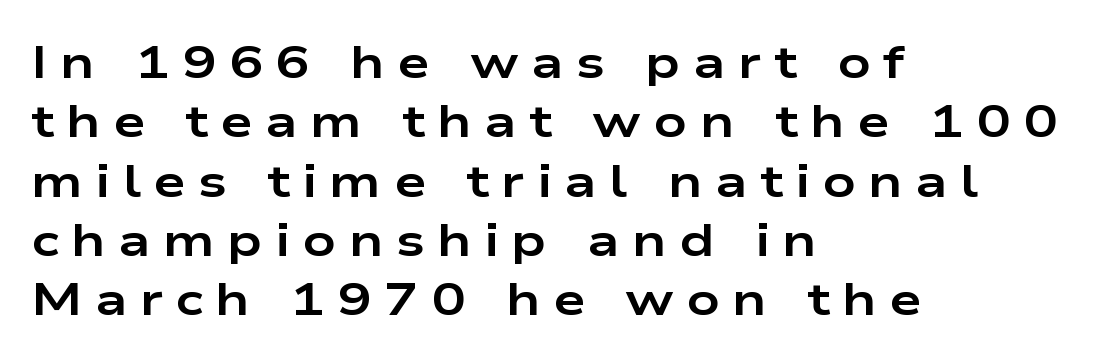
The image shows 46 px bold, wide sans-serif type, upright; set left-aligned, normal line spacing (1.29x), unusually wide letter spacing (+0.27 em), not underlined; low stroke contrast and a medium x-height.
